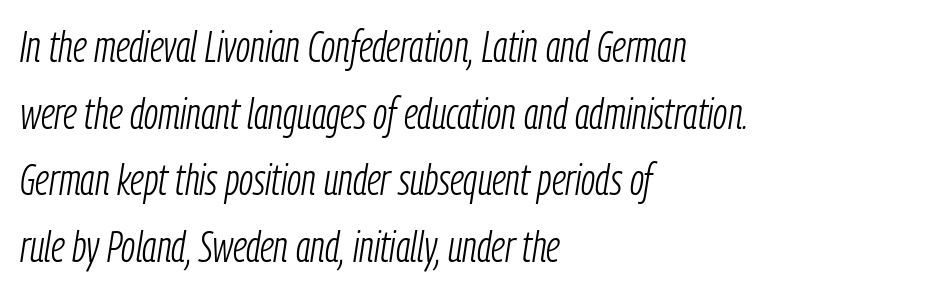
Each letter keeps its own natural width here, so spacing adapts to shape. Words appear dense and cohesive because spacing is normal. The weight would be labelled regular, book, light, or lighter still. This sample uses an oblique cut, with every glyph tilted off the vertical.
